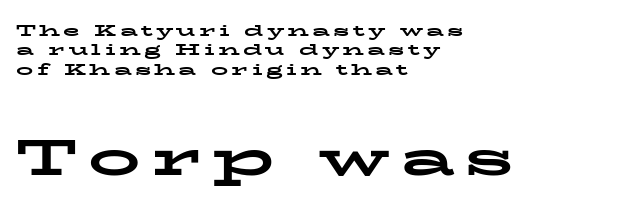
Q: Is the text bold? A: Yes.
Q: Is the text italic (slanted)? A: No, it is upright.
Q: Is the typeface a serif or a sans-serif typeface? A: Serif.
Q: Is the text underlined? A: No.
Q: How is the paragraph aligned? A: Left-aligned.
Q: Is the spacing between letters normal or unusually wide? A: Unusually wide.
Q: Is the spacing between lines tight, normal or loose? A: Tight.
Q: Which block of text is set in a larger size, the first (top) or the second (bottom)? A: The second (bottom) one.
Q: Width (condensed, normal, or wide)? A: Wide.
Q: Stroke contrast? A: Low.
Q: x-height? A: Medium.
Q: Monospaced? A: No.
